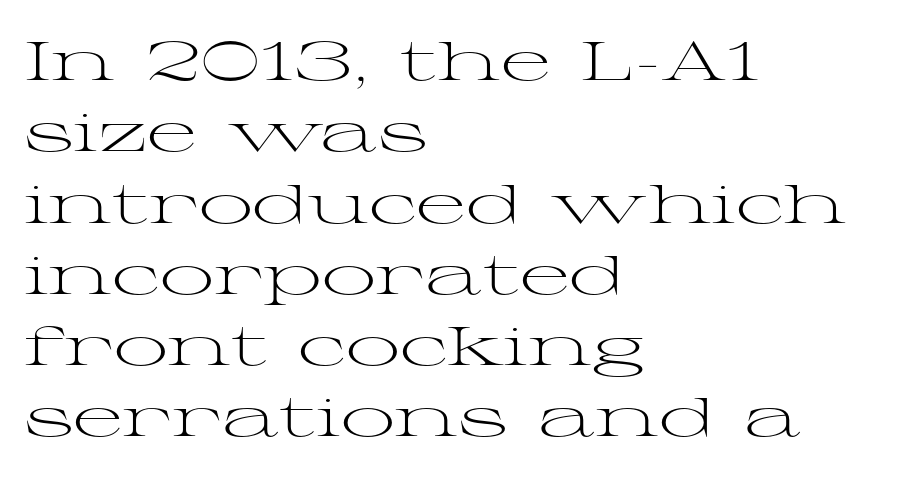
Q: Is the text bold? A: No.
Q: Is the text italic (slanted)? A: No, it is upright.
Q: Is the typeface a serif or a sans-serif typeface? A: Serif.
Q: Is the text underlined? A: No.
Q: How is the paragraph aligned? A: Left-aligned.
Q: Is the spacing between letters normal or unusually wide? A: Normal.
Q: Is the spacing between lines tight, normal or loose? A: Normal.
Q: Width (condensed, normal, or wide)? A: Wide.
Q: Stroke contrast? A: Medium.
Q: x-height? A: Medium.
Q: Monospaced? A: No.
